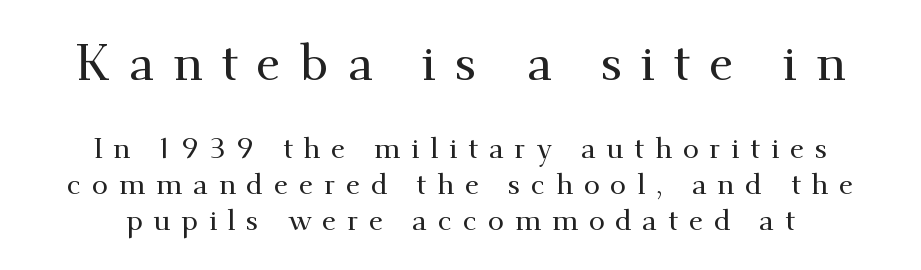
Q: Is the text italic (slanted)? A: No, it is upright.
Q: Is the typeface a serif or a sans-serif typeface? A: Serif.
Q: Is the text underlined? A: No.
Q: How is the paragraph aligned? A: Centered.
Q: Is the spacing between letters normal or unusually wide? A: Unusually wide.
Q: Which block of text is set in a larger size, the first (top) or the second (bottom)? A: The first (top) one.
Q: Width (condensed, normal, or wide)? A: Normal.
Q: Stroke contrast? A: Medium.
Q: x-height? A: Small.
Q: Monospaced? A: No.
